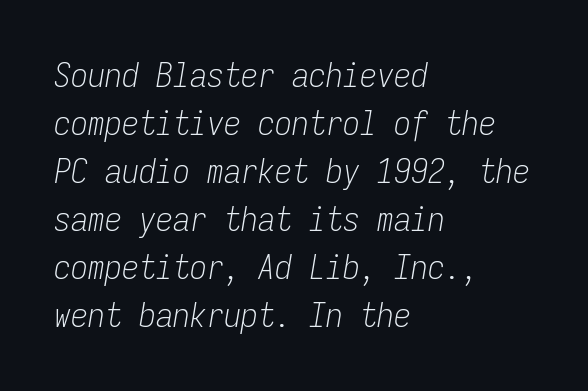
Q: Is the text bold? A: No.
Q: Is the text italic (slanted)? A: Yes, it leans right by about 9 degrees.
Q: Is the text underlined? A: No.
Q: How is the paragraph aligned? A: Left-aligned.
Q: Is the spacing between letters normal or unusually wide? A: Normal.
Q: Is the spacing between lines tight, normal or loose? A: Normal.
Q: Width (condensed, normal, or wide)? A: Condensed.
Q: Stroke contrast? A: Low.
Q: x-height? A: Medium.
Q: Monospaced? A: Yes.
